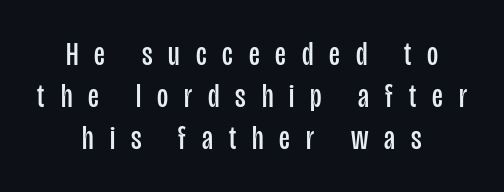
The tracking jumps out immediately: characters are airy and widely separated. These lines are centered, leaving both edges ragged. No feet cap the strokes, marking this as sans-serif type. Characters remain perfectly vertical along every line. Bare-footed words on every line. Vertical stems look standard width or narrower in stroke.
